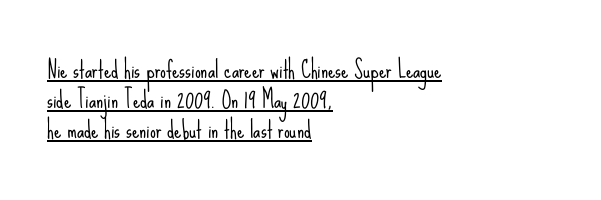
The passage shown has conventional tracking throughout. Compared with typical paragraphs, the rows here are spaced about the same. When letters stand straight like this, we call the style roman or upright. The strokes carry an ordinary text weight at most.
